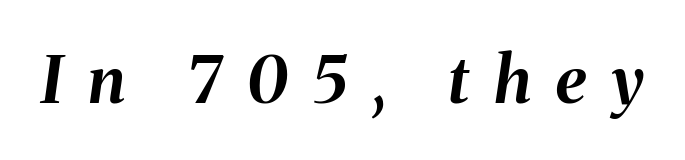
Q: Is the text bold? A: Yes.
Q: Is the text italic (slanted)? A: Yes, it leans right by about 8 degrees.
Q: Is the text underlined? A: No.
Q: Is the spacing between letters normal or unusually wide? A: Unusually wide.
Q: Width (condensed, normal, or wide)? A: Normal.
Q: Stroke contrast? A: Medium.
Q: x-height? A: Medium.
Q: Monospaced? A: No.
